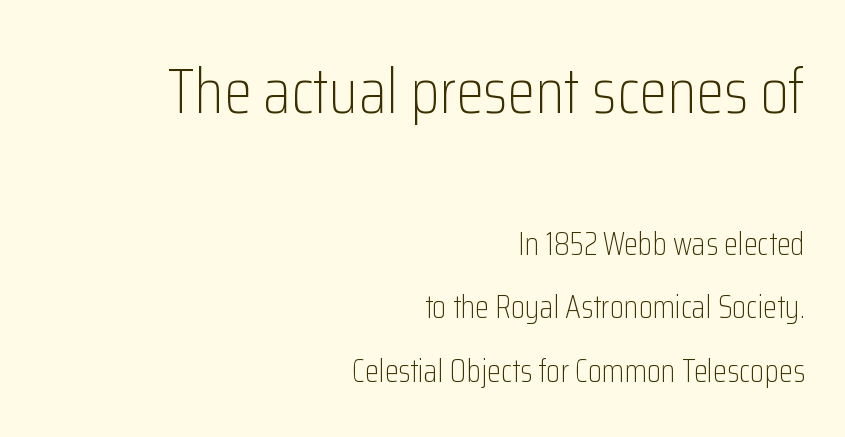
Q: Is the text bold? A: No.
Q: Is the text italic (slanted)? A: No, it is upright.
Q: Is the typeface a serif or a sans-serif typeface? A: Sans-serif.
Q: Is the text underlined? A: No.
Q: How is the paragraph aligned? A: Right-aligned.
Q: Is the spacing between letters normal or unusually wide? A: Normal.
Q: Is the spacing between lines tight, normal or loose? A: Loose.
Q: Which block of text is set in a larger size, the first (top) or the second (bottom)? A: The first (top) one.
Q: Width (condensed, normal, or wide)? A: Condensed.
Q: Stroke contrast? A: Low.
Q: x-height? A: Medium.
Q: Monospaced? A: No.
